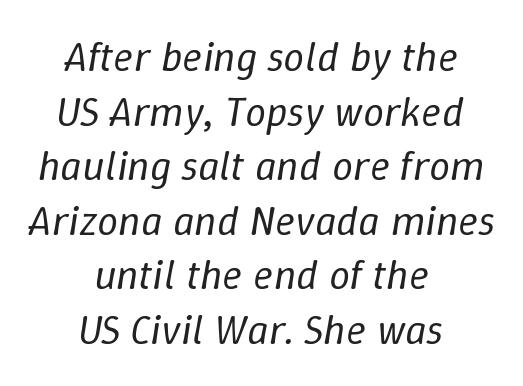
The image shows 42 px regular-weight type, italic (leaning right); set centered, normal line spacing (1.3x), normal letter spacing, not underlined; low stroke contrast and a medium x-height.
